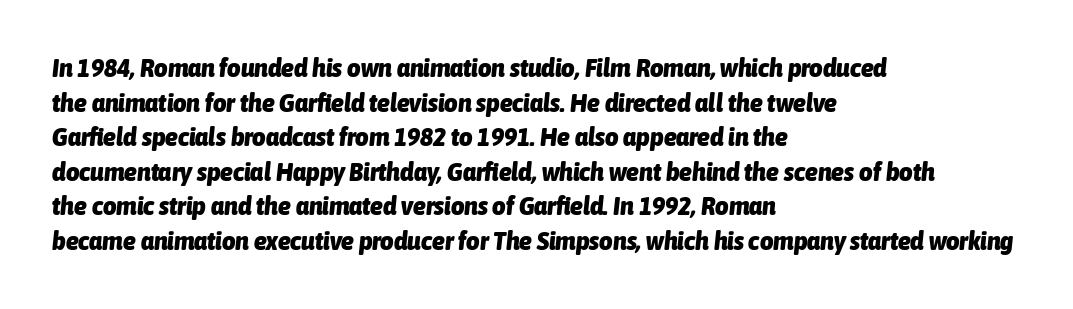
Q: Is the text bold? A: Yes.
Q: Is the text italic (slanted)? A: Yes, it leans right by about 6 degrees.
Q: Is the text underlined? A: No.
Q: How is the paragraph aligned? A: Left-aligned.
Q: Is the spacing between letters normal or unusually wide? A: Normal.
Q: Is the spacing between lines tight, normal or loose? A: Normal.
